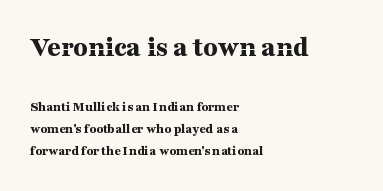
{"serif": "yes", "italic": "no", "bold": "yes", "weight": "bold", "width": "wide", "stroke_contrast": "medium", "x_height": "medium", "monospaced": "no", "underline": "no", "align": "left", "line_spacing": "normal", "line_spacing_ratio": 1.56, "letter_spacing": "normal", "letter_spacing_em": 0.0, "larger_block": "first", "size_ratio": 2.07, "glyph_px": 29}
